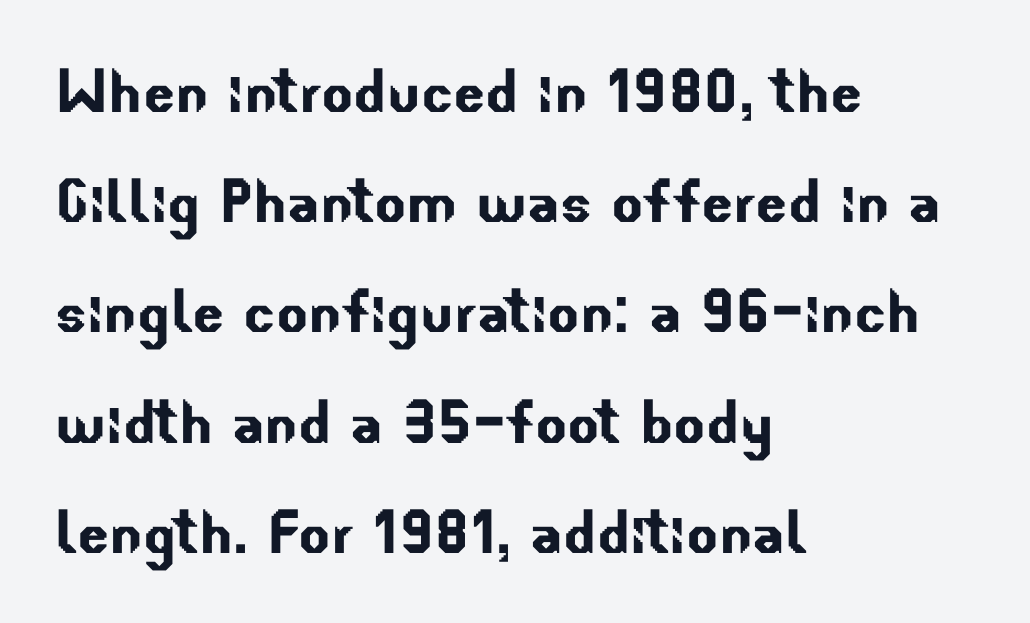
{"serif": "no", "width": "normal", "stroke_contrast": "low", "x_height": "small", "monospaced": "no", "underline": "no", "align": "left", "line_spacing": "normal", "line_spacing_ratio": 1.47, "letter_spacing": "normal", "letter_spacing_em": 0.0, "glyph_px": 75}
